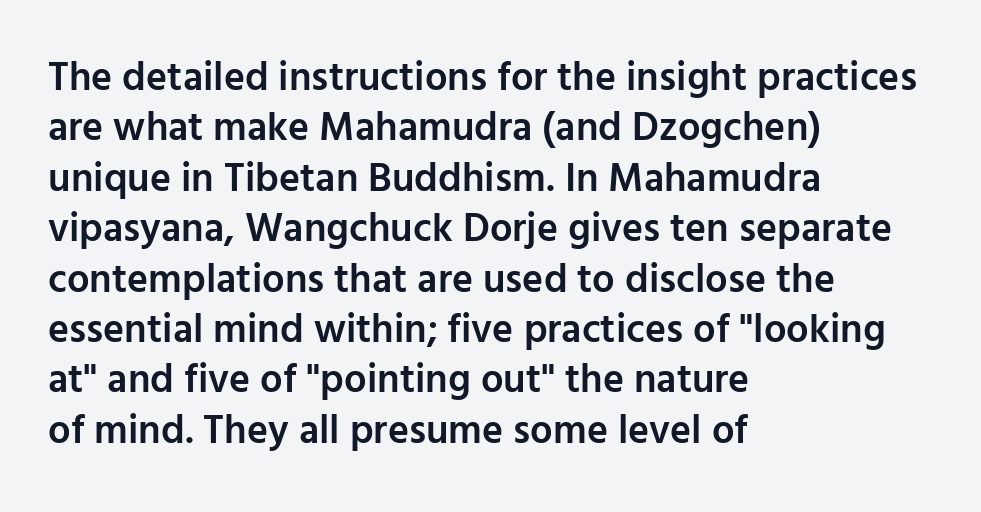
The image shows 40 px semibold sans-serif type, upright; set left-aligned, normal line spacing (1.26x), normal letter spacing, not underlined; low stroke contrast and a medium x-height.
